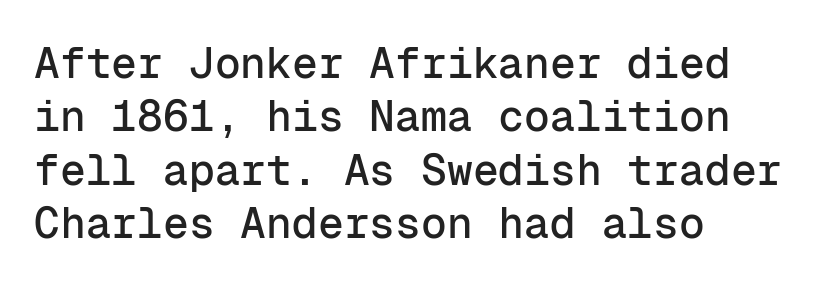
Q: Is the text italic (slanted)? A: No, it is upright.
Q: Is the typeface a serif or a sans-serif typeface? A: Sans-serif.
Q: Is the text underlined? A: No.
Q: How is the paragraph aligned? A: Left-aligned.
Q: Is the spacing between letters normal or unusually wide? A: Normal.
Q: Width (condensed, normal, or wide)? A: Normal.
Q: Stroke contrast? A: Low.
Q: x-height? A: Medium.
Q: Monospaced? A: Yes.
